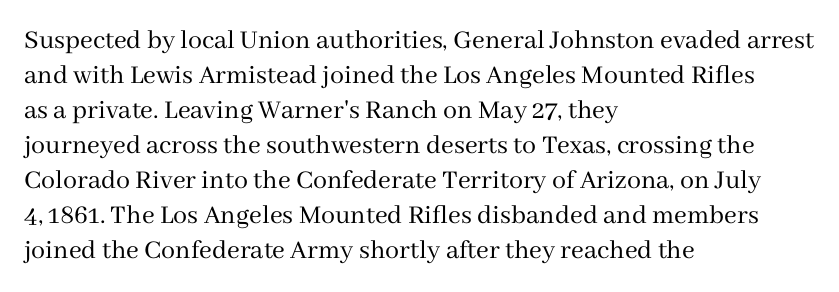
The font is comparable to plain body text, perhaps lighter. Each row of text sits above clean, open space. The tracking reads as untouched default to a designer's eye. A normal amount of white space separates one row of letters from the next. Line beginnings align vertically; line endings do not.
